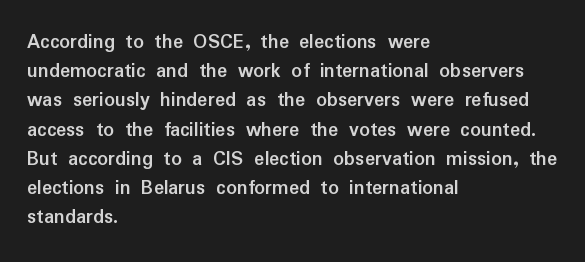
{"italic": "no", "bold": "yes", "underline": "no", "align": "left", "line_spacing": "normal", "line_spacing_ratio": 1.39, "letter_spacing": "normal", "letter_spacing_em": 0.0, "glyph_px": 21}
